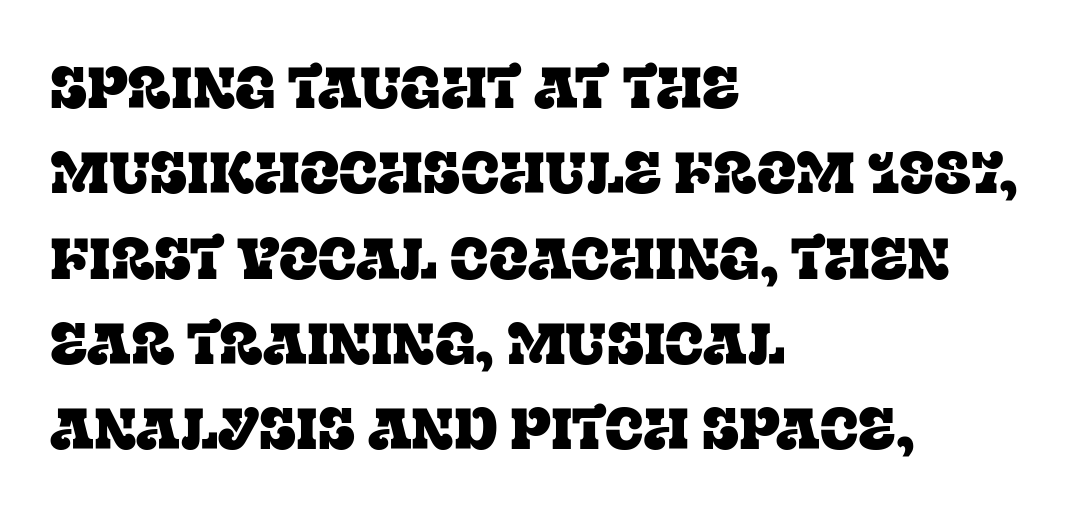
{"serif": "yes", "italic": "no", "width": "normal", "stroke_contrast": "low", "x_height": "large", "monospaced": "no", "underline": "no", "align": "left", "line_spacing": "normal", "line_spacing_ratio": 1.47, "letter_spacing": "normal", "letter_spacing_em": 0.0, "glyph_px": 58}
